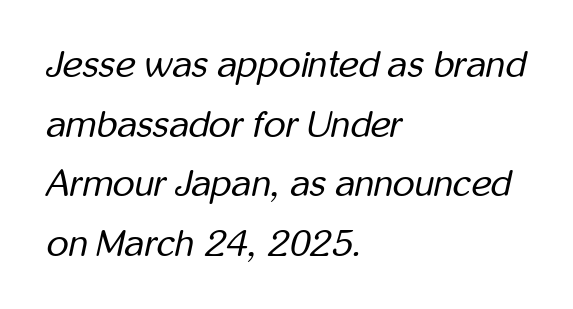
Q: Is the text bold? A: No.
Q: Is the text italic (slanted)? A: Yes, it leans right by about 12 degrees.
Q: Is the text underlined? A: No.
Q: How is the paragraph aligned? A: Left-aligned.
Q: Is the spacing between letters normal or unusually wide? A: Normal.
Q: Is the spacing between lines tight, normal or loose? A: Normal.
Q: Width (condensed, normal, or wide)? A: Condensed.
Q: Stroke contrast? A: Low.
Q: x-height? A: Medium.
Q: Monospaced? A: No.
